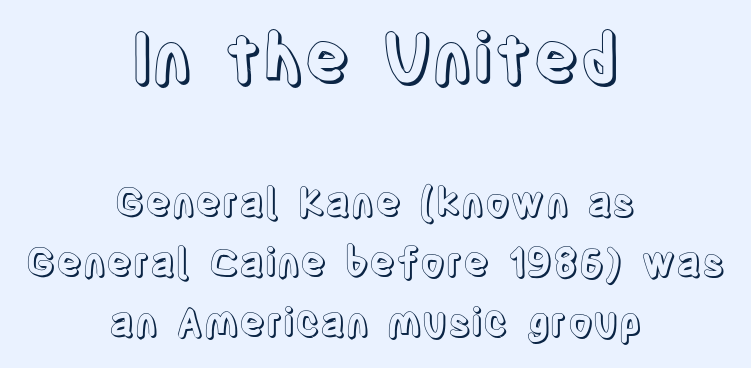
The image shows 68 px condensed type, upright; set centered, normal line spacing (1.53x), normal letter spacing, not underlined; the first (top) block is 1.74x larger; a large x-height.
